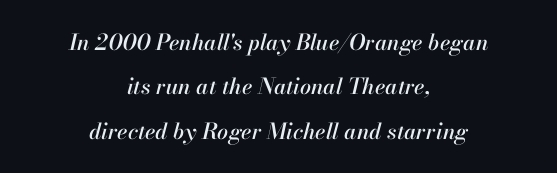
Caption: standard tracking, unaltered. Honestly, the rows look like they've been pulled way apart. The foot of each line stays bare and open. When letters slant like this, we call the style italic. Line starts and ends both wander, symmetrically.
